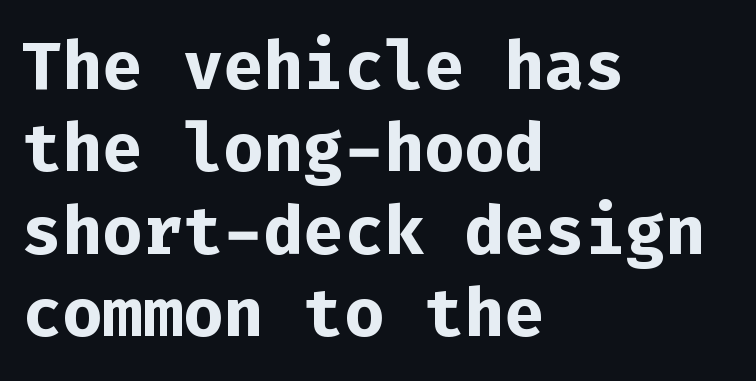
Is this a sans? Yes — the strokes have no serifs. A full-strength bold gives these letters their thick strokes. Compared with a centered layout, this one pins lines to the left instead. Ordinary non-slanted type is in use.
